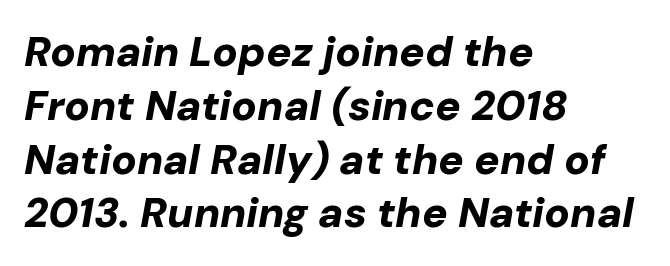
{"italic": "yes", "lean": "right", "slant_degrees": 10, "bold": "yes", "weight": "bold", "width": "normal", "stroke_contrast": "low", "x_height": "medium", "monospaced": "no", "underline": "no", "align": "left", "line_spacing": "normal", "line_spacing_ratio": 1.28, "letter_spacing": "normal", "letter_spacing_em": 0.0, "glyph_px": 42}
